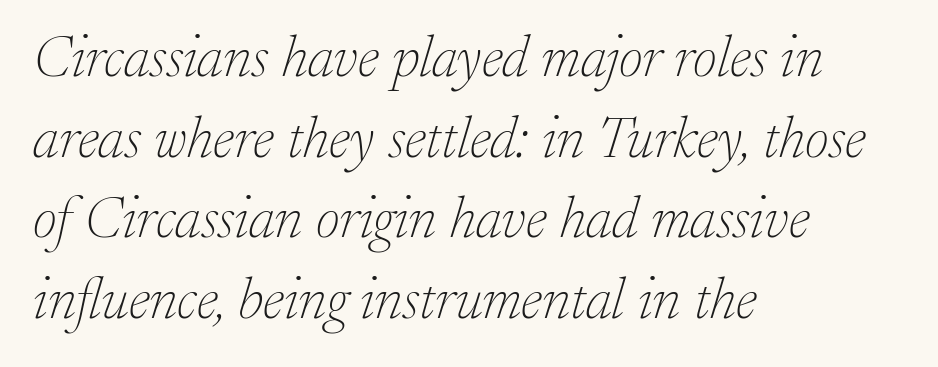
{"serif": "yes", "italic": "yes", "lean": "right", "slant_degrees": 17, "bold": "no", "weight": "thin", "width": "normal", "stroke_contrast": "low", "x_height": "medium", "monospaced": "no", "underline": "no", "align": "left", "line_spacing": "normal", "line_spacing_ratio": 1.39, "letter_spacing": "normal", "letter_spacing_em": 0.0, "glyph_px": 58}
